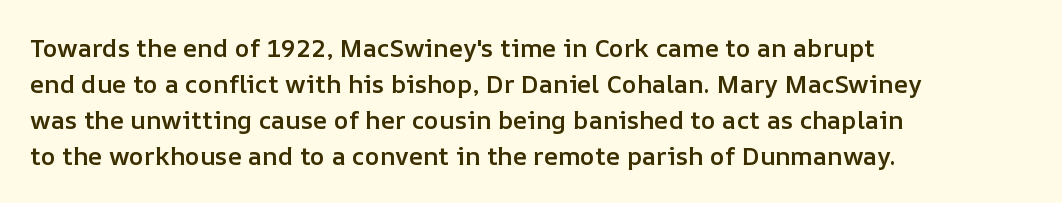
{"italic": "no", "bold": "semi", "underline": "no", "align": "left", "line_spacing": "normal", "line_spacing_ratio": 1.44, "letter_spacing": "normal", "letter_spacing_em": 0.0, "glyph_px": 25}
